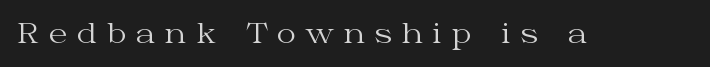
The image shows 27 px text type, upright; set unusually wide letter spacing (+0.34 em), not underlined.
